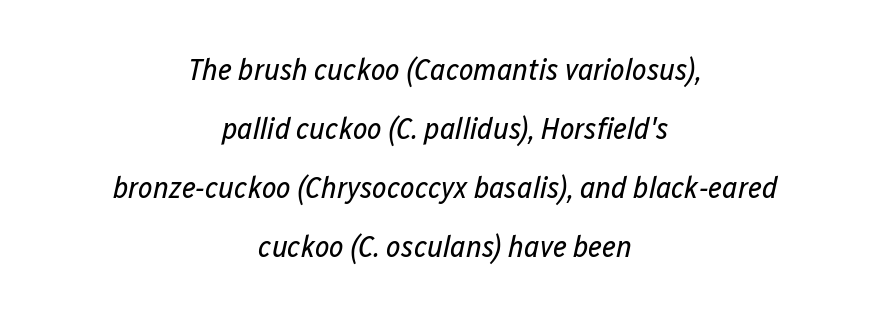
The image shows 31 px regular-weight, condensed type, italic (leaning right); set centered, loose line spacing (1.9x), normal letter spacing, not underlined; low stroke contrast and a medium x-height.
